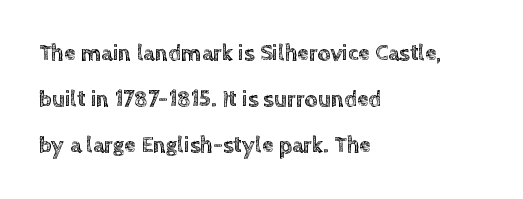
Q: Is the text italic (slanted)? A: No, it is upright.
Q: Is the text underlined? A: No.
Q: How is the paragraph aligned? A: Left-aligned.
Q: Is the spacing between letters normal or unusually wide? A: Normal.
Q: Is the spacing between lines tight, normal or loose? A: Loose.
